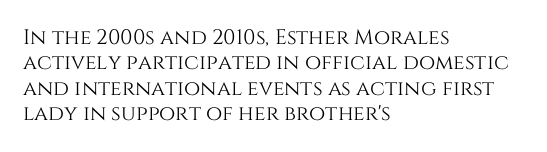
Short and long lines alike share a common starting point at left. Letters rest on an invisible, unmarked baseline. No extra tracking has been applied to these lines. Is there any slant? The stems are plumb.
